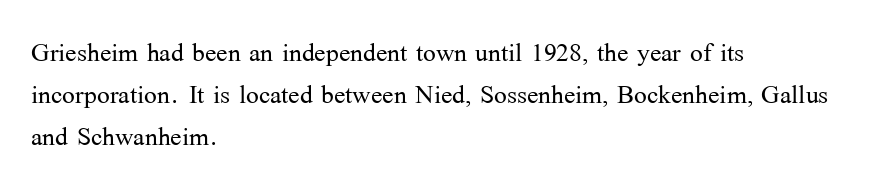
Check the space under the baseline: it is left empty. Letter spacing: default. Looks like regular typesetting: each glyph gets only the width it needs. The ragged edge is on the right, which tells us the setting is flush left.
